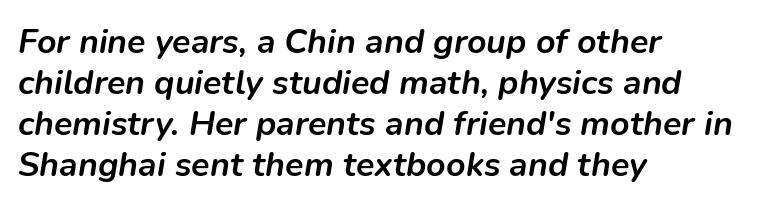
Reading down the block, your eye returns to a fixed left position each line. Note the varied advance widths — an 'i' is clearly narrower than an 'm'. The face used here has a pronounced slope to its letters. Plenty of ink on the page — the face is bold. This rendering leaves character spacing at its baseline value. The area under the type is left untouched.
